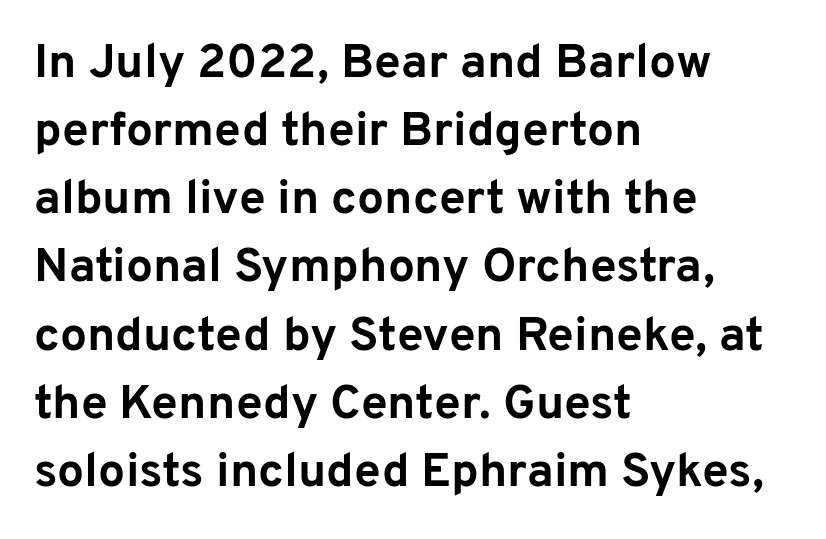
{"serif": "no", "italic": "no", "bold": "yes", "weight": "bold", "width": "normal", "stroke_contrast": "low", "x_height": "medium", "monospaced": "no", "underline": "no", "align": "left", "line_spacing": "normal", "line_spacing_ratio": 1.42, "letter_spacing": "normal", "letter_spacing_em": 0.0, "glyph_px": 48}
